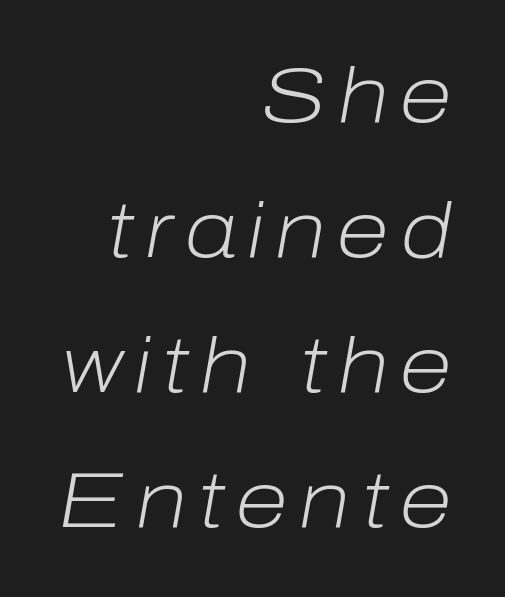
{"italic": "yes", "lean": "right", "slant_degrees": 10, "bold": "no", "weight": "light", "width": "normal", "stroke_contrast": "low", "x_height": "medium", "monospaced": "no", "underline": "no", "align": "right", "line_spacing_ratio": 1.73, "glyph_px": 78}
